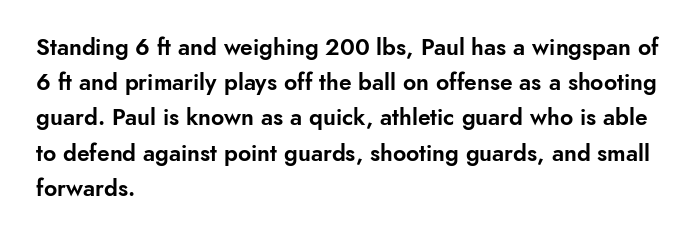
The designer left line spacing at the default. The face used here is rendered with its standard letterfit. The letters stand upright; this is a roman face. The rag falls on the right side of this text block. The words here are not underlined.
